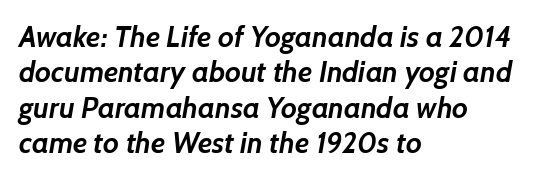
{"serif": "no", "bold": "yes", "weight": "semibold", "width": "normal", "stroke_contrast": "low", "x_height": "medium", "monospaced": "no", "underline": "no", "align": "left", "line_spacing_ratio": 1.22, "letter_spacing": "normal", "letter_spacing_em": 0.0, "glyph_px": 29}
